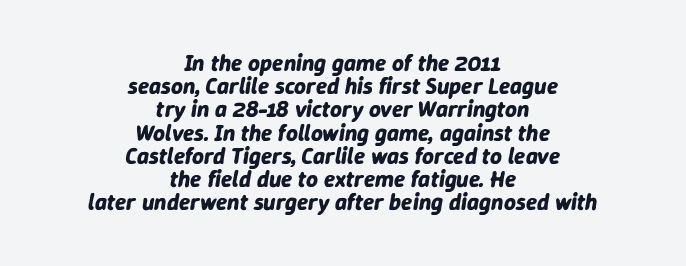
The lettering tilts uniformly, giving the passage an italic look. Descender tails drop into unmarked territory. Each new line begins almost immediately beneath the previous one. These words are printed bold, with thick strokes throughout. These lines keep a tight, regular rhythm from letter to letter. Teacher's note: observe the equal gaps on both sides — that is centered alignment.
